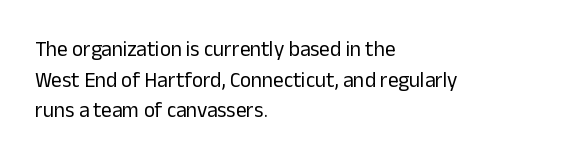
Q: Is the text bold? A: No.
Q: Is the text italic (slanted)? A: No, it is upright.
Q: Is the text underlined? A: No.
Q: How is the paragraph aligned? A: Left-aligned.
Q: Is the spacing between letters normal or unusually wide? A: Normal.
Q: Is the spacing between lines tight, normal or loose? A: Normal.
